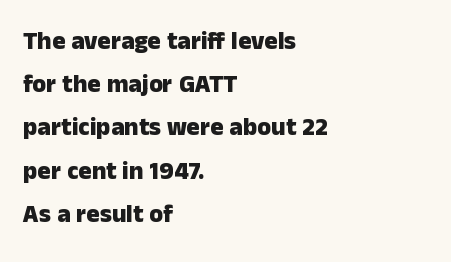
Only glyphs here, with clear space below each row. Its strokes are broad and dark, the hallmark of bold type. It's the straight-up-and-down kind of type. Look at the tracking — it's just the regular setting, nothing added. Left-aligned paragraph, ragged on the right.
